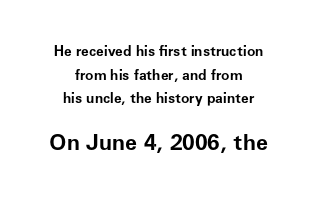
The image shows 22 px bold type, upright; set centered, normal line spacing (1.68x), normal letter spacing, not underlined; the second (bottom) block is 1.57x larger.
